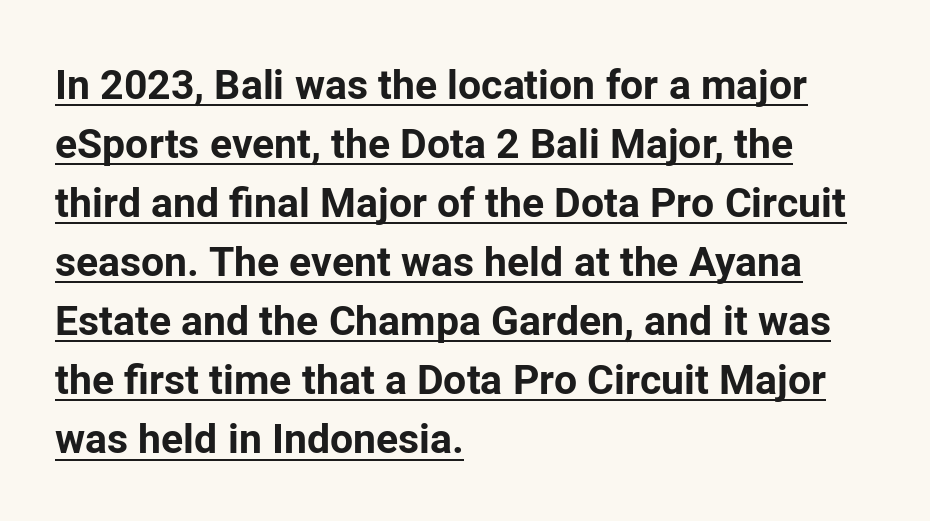
{"serif": "no", "italic": "no", "bold": "yes", "weight": "bold", "width": "normal", "stroke_contrast": "low", "x_height": "medium", "monospaced": "no", "underline": "yes", "align": "left", "line_spacing": "normal", "line_spacing_ratio": 1.44, "letter_spacing": "normal", "letter_spacing_em": 0.0, "glyph_px": 41}
